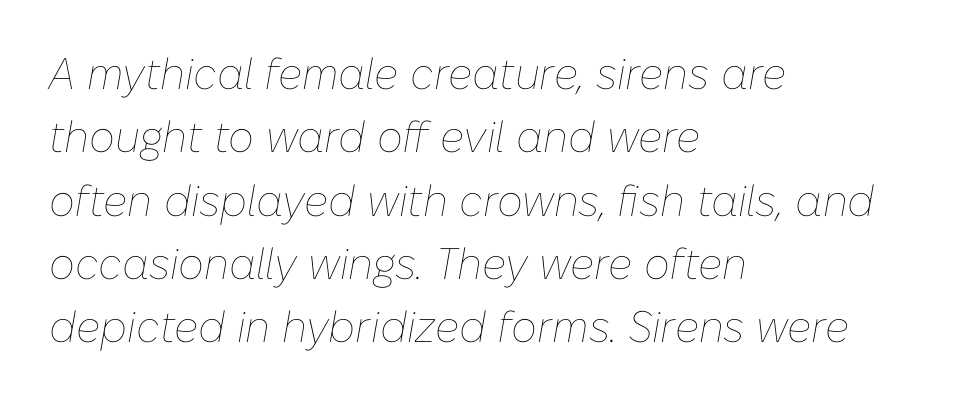
Q: Is the text bold? A: No.
Q: Is the text italic (slanted)? A: Yes, it leans right by about 10 degrees.
Q: Is the text underlined? A: No.
Q: How is the paragraph aligned? A: Left-aligned.
Q: Is the spacing between letters normal or unusually wide? A: Normal.
Q: Is the spacing between lines tight, normal or loose? A: Normal.
Q: Width (condensed, normal, or wide)? A: Normal.
Q: Stroke contrast? A: Low.
Q: x-height? A: Medium.
Q: Monospaced? A: No.
